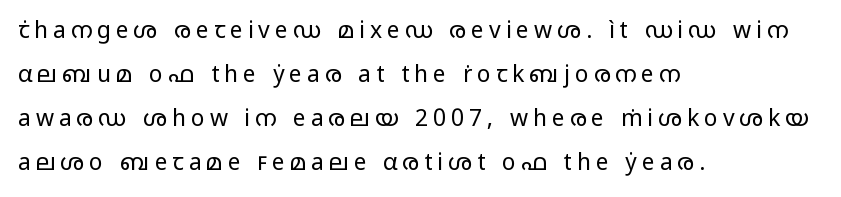
{"italic": "no", "bold": "no", "underline": "no", "align": "left", "line_spacing": "loose", "line_spacing_ratio": 1.91, "letter_spacing": "wide", "letter_spacing_em": 0.21, "glyph_px": 23}
